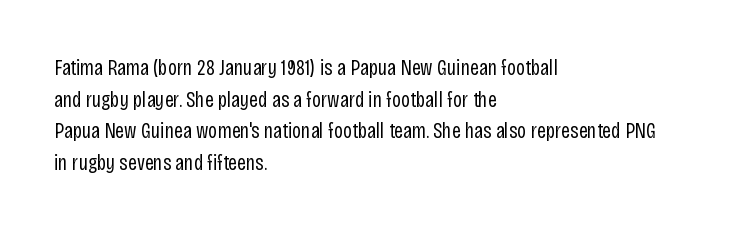
Q: Is the text bold? A: No.
Q: Is the text italic (slanted)? A: No, it is upright.
Q: Is the text underlined? A: No.
Q: How is the paragraph aligned? A: Left-aligned.
Q: Is the spacing between letters normal or unusually wide? A: Normal.
Q: Is the spacing between lines tight, normal or loose? A: Normal.
